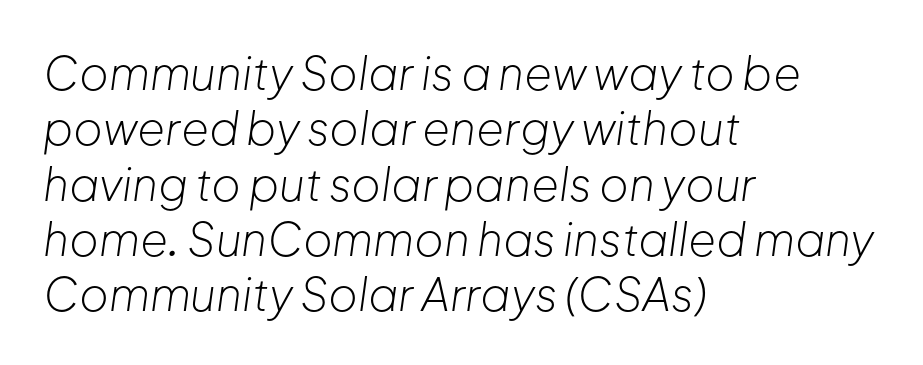
Each line starts at the same left margin while the right side varies. Quick note: italic. The face used here is rendered with its standard letterfit. Character widths vary here, with narrow letters taking less room than wide ones.
